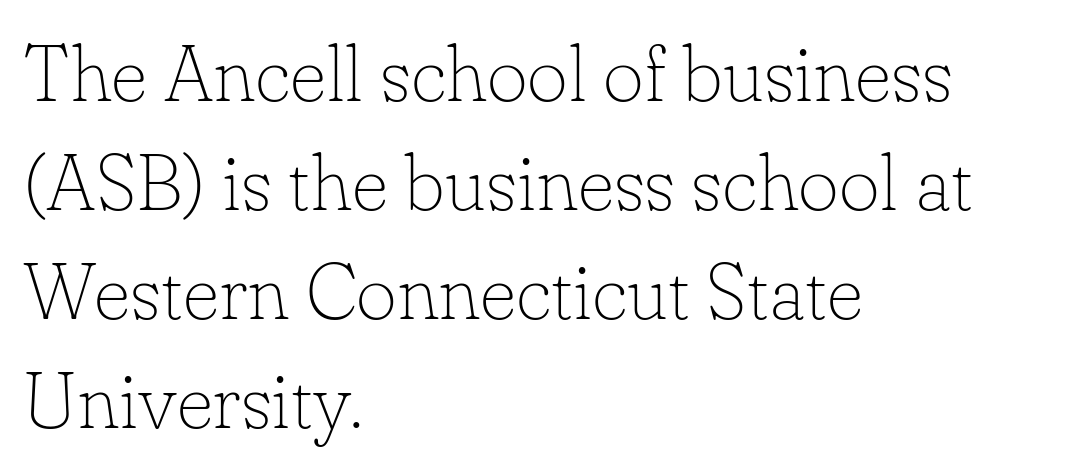
{"serif": "yes", "italic": "no", "bold": "no", "weight": "thin", "width": "normal", "stroke_contrast": "low", "x_height": "small", "monospaced": "no", "underline": "no", "align": "left", "line_spacing": "normal", "line_spacing_ratio": 1.38, "letter_spacing": "normal", "letter_spacing_em": 0.0, "glyph_px": 79}
